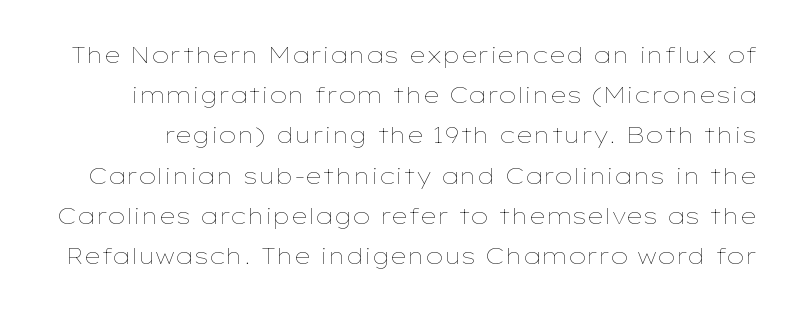
The image shows 23 px text type, upright; set line spacing 1.75x, normal letter spacing, not underlined.
